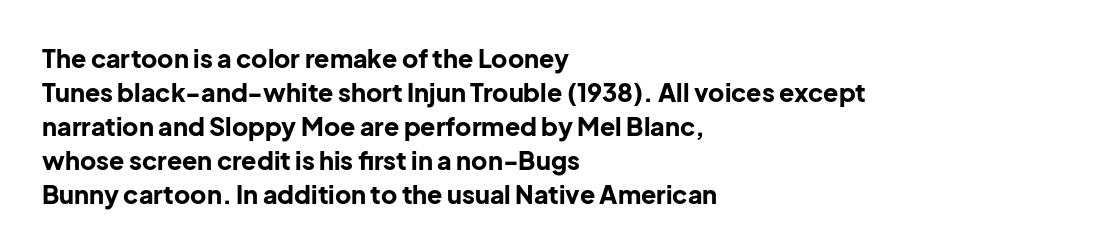
{"italic": "no", "bold": "yes", "underline": "no", "align": "left", "line_spacing": "normal", "line_spacing_ratio": 1.36, "letter_spacing": "normal", "letter_spacing_em": 0.0, "glyph_px": 25}
